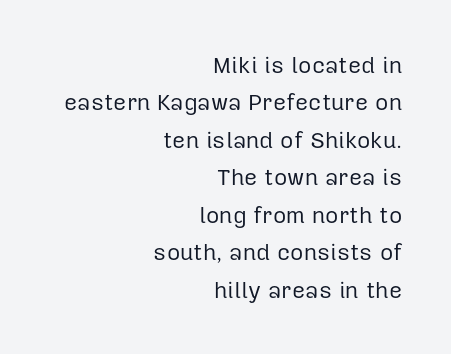
{"italic": "no", "bold": "no", "underline": "no", "align": "right", "line_spacing": "normal", "line_spacing_ratio": 1.63, "letter_spacing": "normal", "letter_spacing_em": 0.0, "glyph_px": 23}
